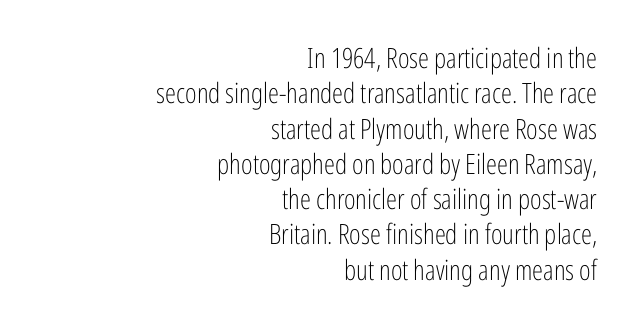
Q: Is the text bold? A: No.
Q: Is the text italic (slanted)? A: No, it is upright.
Q: Is the typeface a serif or a sans-serif typeface? A: Sans-serif.
Q: Is the text underlined? A: No.
Q: How is the paragraph aligned? A: Right-aligned.
Q: Is the spacing between letters normal or unusually wide? A: Normal.
Q: Is the spacing between lines tight, normal or loose? A: Normal.
Q: Width (condensed, normal, or wide)? A: Condensed.
Q: Stroke contrast? A: Low.
Q: x-height? A: Medium.
Q: Monospaced? A: No.
